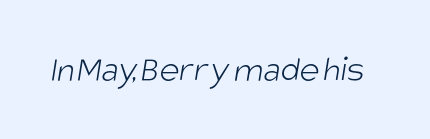
The font family rendered here belongs to the sans-serif group. No extra ink here — the face is not bold. Nobody touched the tracking dial on this one. Descender tails drop into unmarked territory. Think of a printed novel: that variable character pitch is what you see here.
